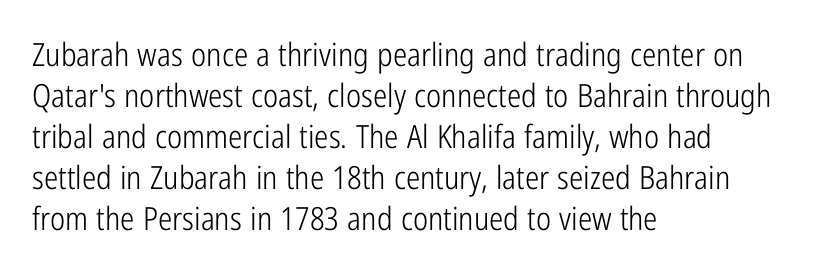
The image shows 32 px light, condensed sans-serif type, upright; set left-aligned, normal line spacing (1.28x), normal letter spacing, not underlined; low stroke contrast and a medium x-height.
